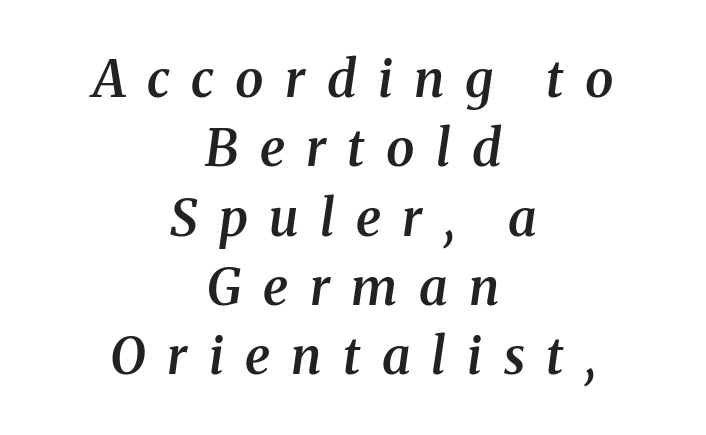
{"serif": "yes", "italic": "yes", "lean": "right", "slant_degrees": 8, "bold": "semi", "weight": "semibold", "width": "normal", "stroke_contrast": "medium", "x_height": "medium", "monospaced": "no", "underline": "no", "align": "center", "line_spacing": "normal", "line_spacing_ratio": 1.36, "letter_spacing": "wide", "letter_spacing_em": 0.42, "glyph_px": 51}
